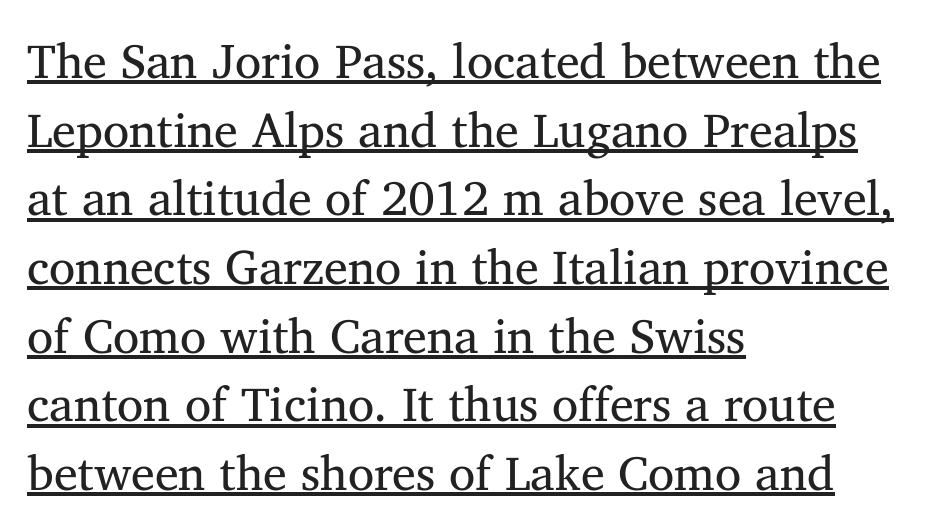
Q: Is the text bold? A: No.
Q: Is the text italic (slanted)? A: No, it is upright.
Q: Is the typeface a serif or a sans-serif typeface? A: Serif.
Q: Is the text underlined? A: Yes.
Q: How is the paragraph aligned? A: Left-aligned.
Q: Is the spacing between letters normal or unusually wide? A: Normal.
Q: Is the spacing between lines tight, normal or loose? A: Normal.
Q: Width (condensed, normal, or wide)? A: Normal.
Q: Stroke contrast? A: Medium.
Q: x-height? A: Medium.
Q: Monospaced? A: No.
